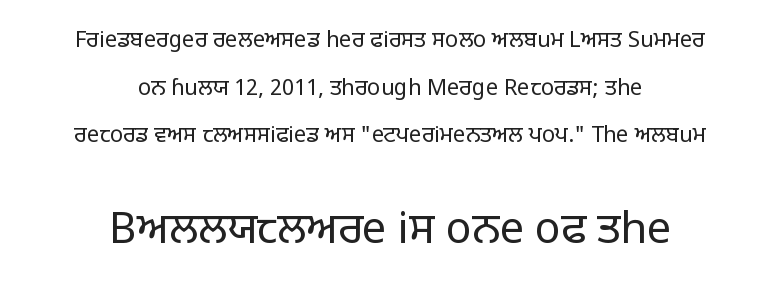
Q: Is the text bold? A: No.
Q: Is the text italic (slanted)? A: No, it is upright.
Q: Is the typeface a serif or a sans-serif typeface? A: Sans-serif.
Q: Is the text underlined? A: No.
Q: How is the paragraph aligned? A: Centered.
Q: Is the spacing between letters normal or unusually wide? A: Normal.
Q: Is the spacing between lines tight, normal or loose? A: Loose.
Q: Which block of text is set in a larger size, the first (top) or the second (bottom)? A: The second (bottom) one.
Q: Width (condensed, normal, or wide)? A: Normal.
Q: Stroke contrast? A: Low.
Q: x-height? A: Large.
Q: Monospaced? A: No.
